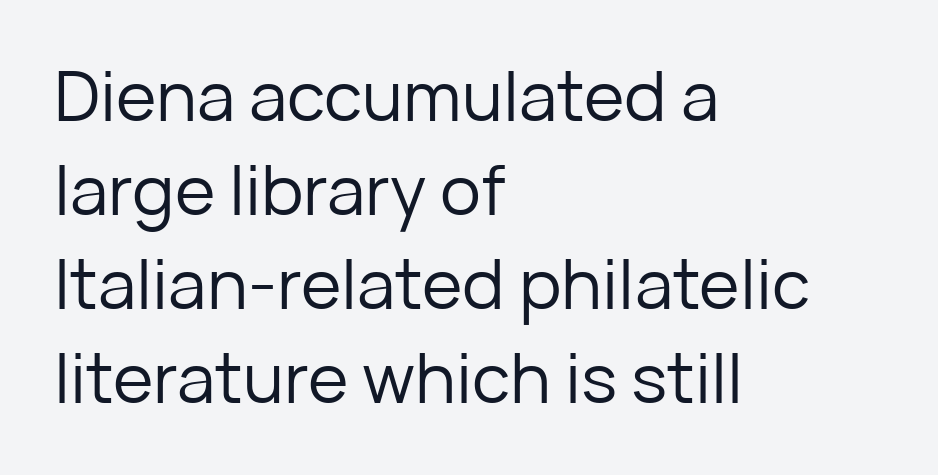
The image shows 69 px regular-weight sans-serif type, upright; set left-aligned, normal line spacing (1.36x), normal letter spacing, not underlined; low stroke contrast and a medium x-height.
